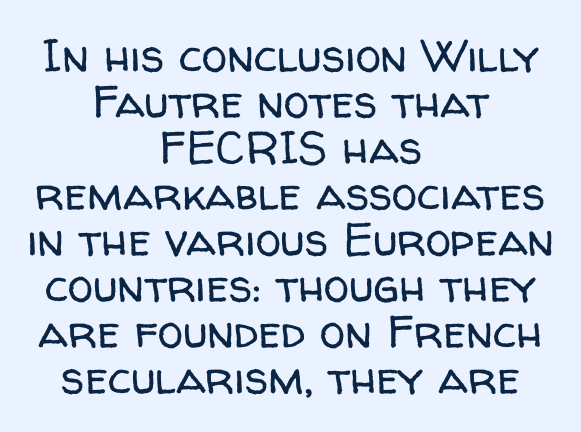
{"serif": "no", "italic": "no", "bold": "no", "weight": "regular", "width": "normal", "stroke_contrast": "low", "x_height": "medium", "monospaced": "no", "underline": "no", "align": "center", "line_spacing": "tight", "line_spacing_ratio": 1.0, "letter_spacing": "normal", "letter_spacing_em": 0.0, "glyph_px": 46}
